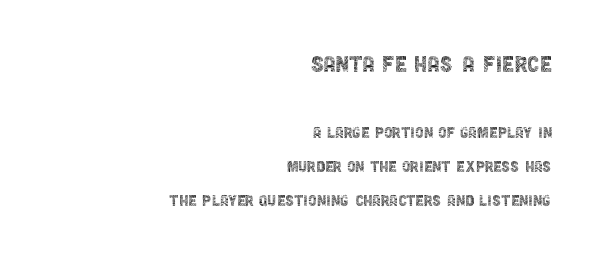
Q: Is the text bold? A: No.
Q: Is the text italic (slanted)? A: No, it is upright.
Q: Is the typeface a serif or a sans-serif typeface? A: Sans-serif.
Q: Is the text underlined? A: No.
Q: How is the paragraph aligned? A: Right-aligned.
Q: Is the spacing between letters normal or unusually wide? A: Normal.
Q: Which block of text is set in a larger size, the first (top) or the second (bottom)? A: The first (top) one.
Q: Width (condensed, normal, or wide)? A: Condensed.
Q: x-height? A: Large.
Q: Monospaced? A: No.
